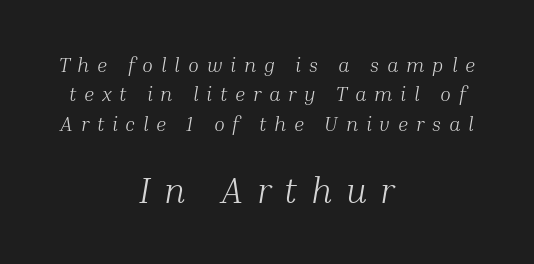
Q: Is the text bold? A: No.
Q: Is the text italic (slanted)? A: Yes, it leans right by about 10 degrees.
Q: Is the typeface a serif or a sans-serif typeface? A: Serif.
Q: Is the text underlined? A: No.
Q: How is the paragraph aligned? A: Centered.
Q: Is the spacing between letters normal or unusually wide? A: Unusually wide.
Q: Is the spacing between lines tight, normal or loose? A: Normal.
Q: Which block of text is set in a larger size, the first (top) or the second (bottom)? A: The second (bottom) one.
Q: Width (condensed, normal, or wide)? A: Normal.
Q: Stroke contrast? A: Medium.
Q: x-height? A: Medium.
Q: Monospaced? A: No.
